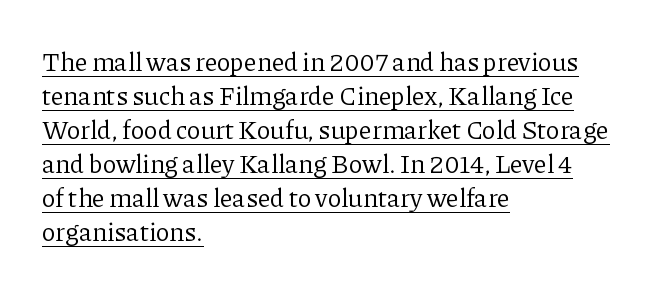
Decoration check: the copy is underlined. No extra ink here — the face is not bold. Every row of glyphs begins at an identical x-position on the left. This rendering leaves character spacing at its baseline value. Every character sits straight up, as roman type does.
